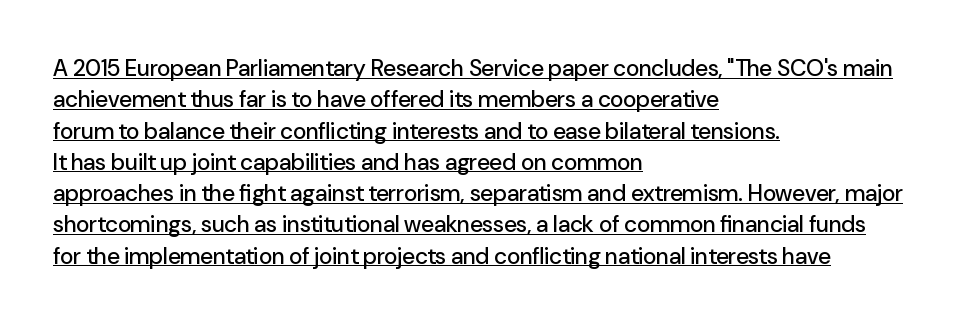
The image shows 23 px text type, upright; set left-aligned, normal line spacing (1.36x), normal letter spacing, underlined.
